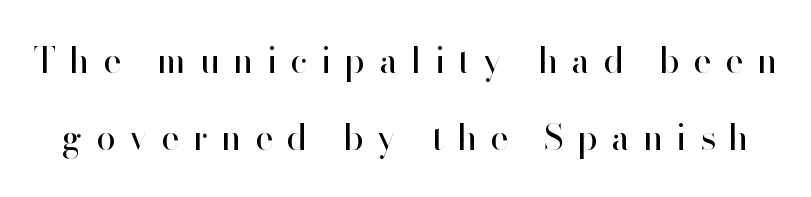
{"serif": "no", "italic": "no", "bold": "no", "weight": "regular", "width": "normal", "stroke_contrast": "high", "x_height": "small", "monospaced": "no", "underline": "no", "line_spacing": "loose", "line_spacing_ratio": 2.2, "letter_spacing": "wide", "letter_spacing_em": 0.38, "glyph_px": 35}
